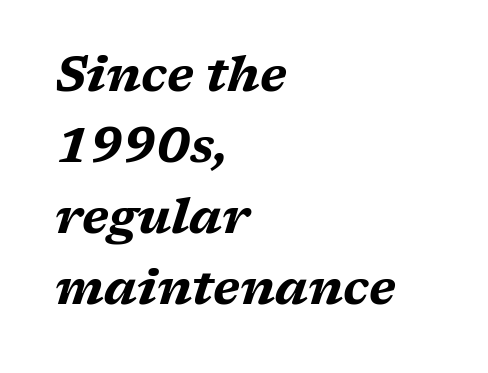
Typeset ragged right — the left edge is the straight one. The typesetting leans heavy: a genuine bold. The space beneath each line is pristine and unruled. A normal amount of white space separates one row of letters from the next. The typography opts for an oblique posture over an upright one. The letters advance in unequal steps, a hallmark of proportional type.
